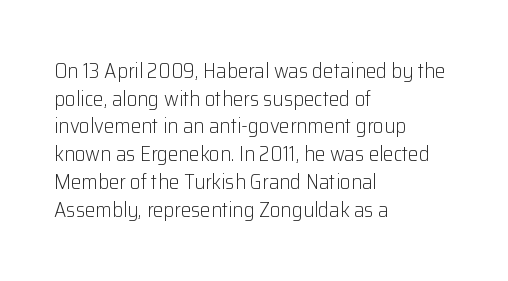
{"italic": "no", "bold": "no", "underline": "no", "align": "left", "line_spacing": "normal", "line_spacing_ratio": 1.32, "letter_spacing": "normal", "letter_spacing_em": 0.0, "glyph_px": 21}
